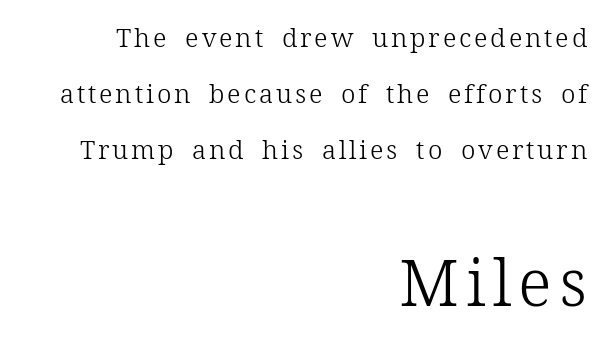
The image shows 65 px light serif type, upright; set right-aligned, loose line spacing (2.15x), not underlined; the second (bottom) block is 2.5x larger; low stroke contrast and a medium x-height.
